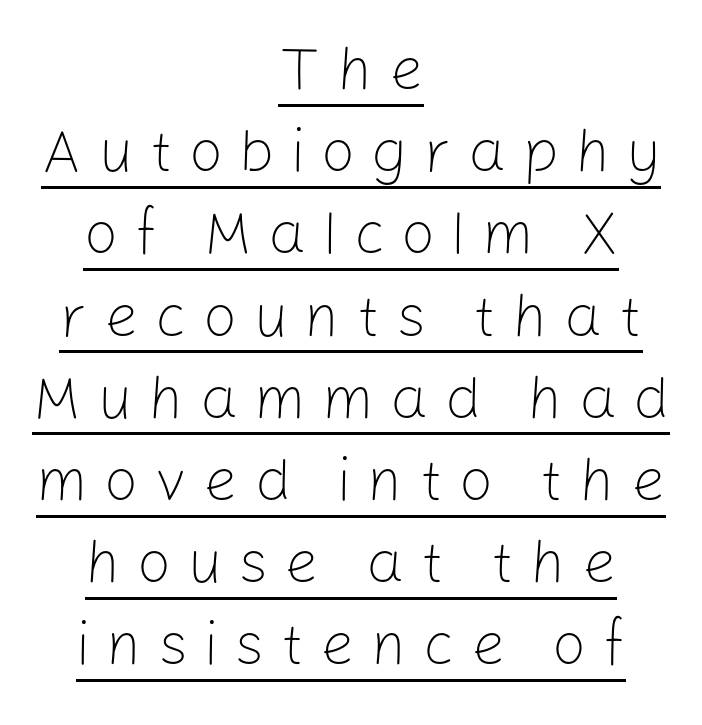
The image shows 60 px light sans-serif type, upright; set centered, normal line spacing (1.37x), unusually wide letter spacing (+0.27 em), underlined; low stroke contrast and a medium x-height.
